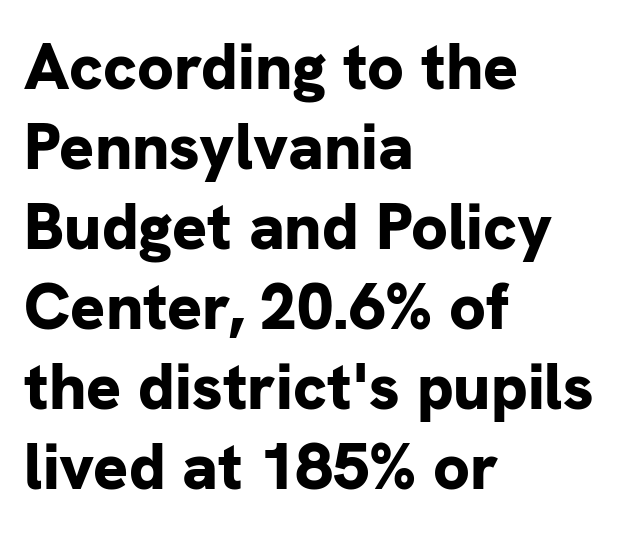
Strong, thick strokes mark this as bold type. Honestly, there is no underline to notice here at all. The gaps between neighbouring characters are ordinary and unremarkable. A classic flush-left, rag-right setting is used for this passage. Here the designer chose a conventional face with non-uniform glyph widths.
